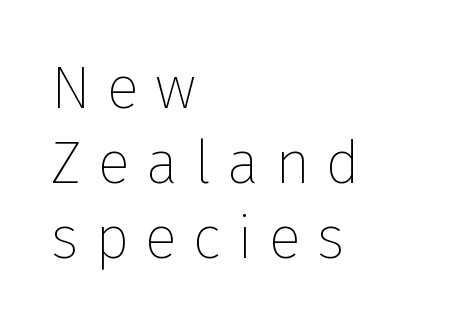
Q: Is the text bold? A: No.
Q: Is the text italic (slanted)? A: No, it is upright.
Q: Is the typeface a serif or a sans-serif typeface? A: Sans-serif.
Q: Is the text underlined? A: No.
Q: How is the paragraph aligned? A: Left-aligned.
Q: Is the spacing between letters normal or unusually wide? A: Unusually wide.
Q: Is the spacing between lines tight, normal or loose? A: Normal.
Q: Width (condensed, normal, or wide)? A: Normal.
Q: Stroke contrast? A: Low.
Q: x-height? A: Medium.
Q: Monospaced? A: No.
